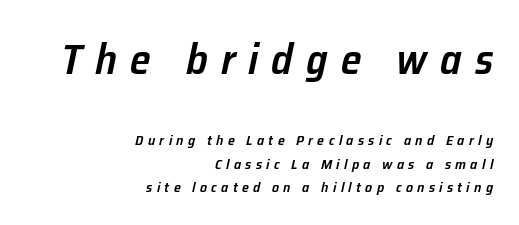
The image shows 42 px semibold type, italic (leaning right); set right-aligned, normal line spacing (1.66x), unusually wide letter spacing (+0.31 em), not underlined; the first (top) block is 3.0x larger; low stroke contrast and a medium x-height.
